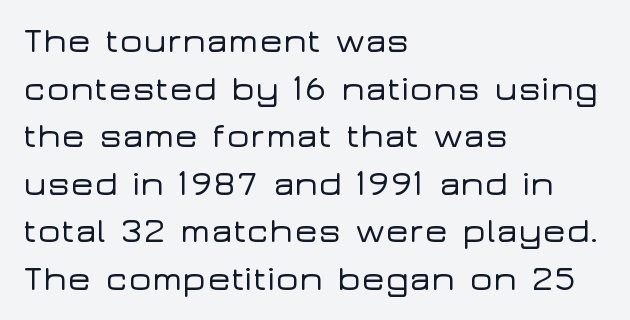
Q: Is the text italic (slanted)? A: No, it is upright.
Q: Is the typeface a serif or a sans-serif typeface? A: Sans-serif.
Q: Is the text underlined? A: No.
Q: How is the paragraph aligned? A: Left-aligned.
Q: Is the spacing between letters normal or unusually wide? A: Normal.
Q: Is the spacing between lines tight, normal or loose? A: Normal.
Q: Width (condensed, normal, or wide)? A: Wide.
Q: Stroke contrast? A: Low.
Q: x-height? A: Medium.
Q: Monospaced? A: No.
